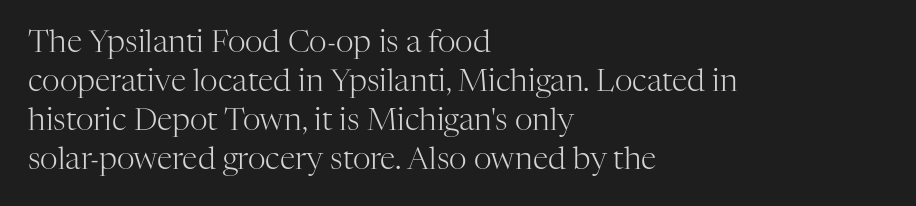
Q: Is the text bold? A: No.
Q: Is the text italic (slanted)? A: No, it is upright.
Q: Is the typeface a serif or a sans-serif typeface? A: Serif.
Q: Is the text underlined? A: No.
Q: How is the paragraph aligned? A: Left-aligned.
Q: Is the spacing between letters normal or unusually wide? A: Normal.
Q: Is the spacing between lines tight, normal or loose? A: Normal.
Q: Width (condensed, normal, or wide)? A: Normal.
Q: Stroke contrast? A: High.
Q: x-height? A: Medium.
Q: Monospaced? A: No.
